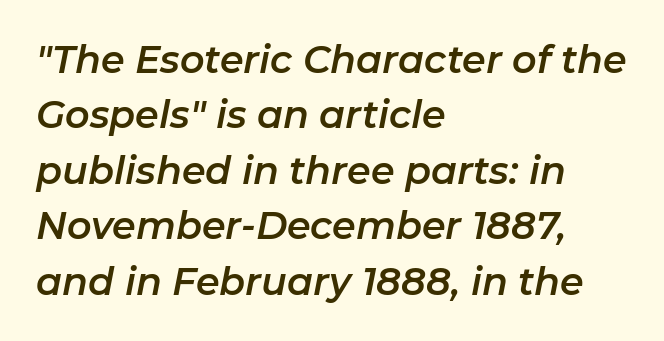
Q: Is the text italic (slanted)? A: Yes, it leans right by about 11 degrees.
Q: Is the text underlined? A: No.
Q: How is the paragraph aligned? A: Left-aligned.
Q: Is the spacing between letters normal or unusually wide? A: Normal.
Q: Is the spacing between lines tight, normal or loose? A: Normal.
Q: Width (condensed, normal, or wide)? A: Normal.
Q: Stroke contrast? A: Low.
Q: x-height? A: Medium.
Q: Monospaced? A: No.
